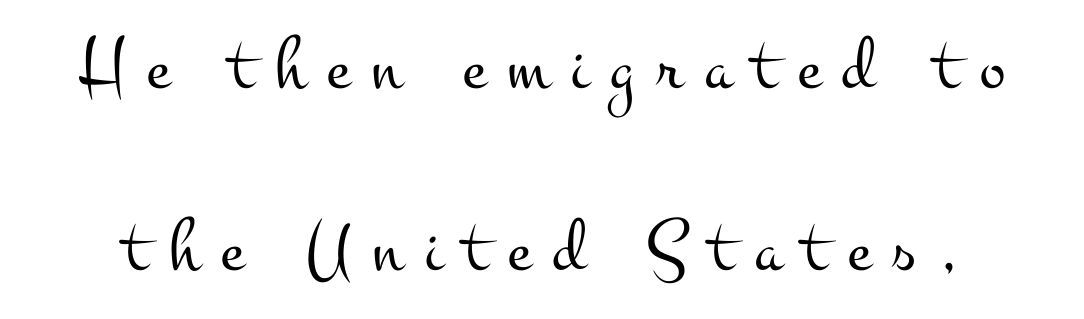
Is the type heavy? It reads as light-to-regular instead. Successive baselines arrive slowly, with a big drop between each. Does extra space separate the letters? Yes, quite a lot of it. The letters advance in unequal steps, a hallmark of proportional type.
